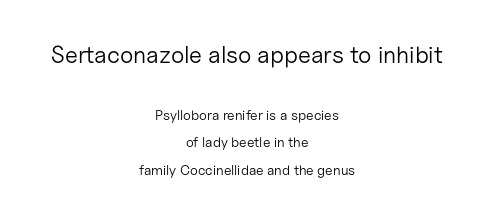
Glance below the letters and you will spot only blank space. Ink coverage per letter is moderate at most. Italic? Not at all — the glyphs are vertical. Short note: letters normally spaced.
